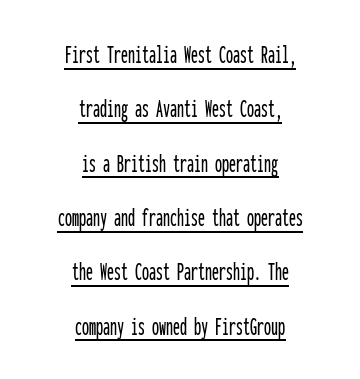
{"serif": "no", "italic": "no", "width": "condensed", "stroke_contrast": "low", "x_height": "medium", "monospaced": "yes", "underline": "yes", "align": "center", "line_spacing": "loose", "line_spacing_ratio": 1.94, "letter_spacing": "normal", "letter_spacing_em": 0.0, "glyph_px": 28}
